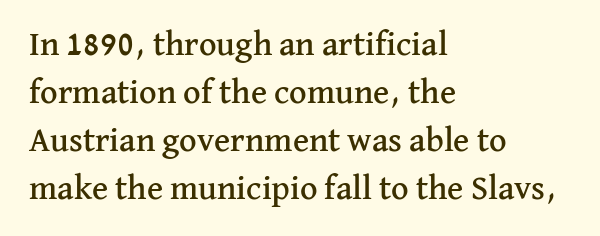
Students, observe: this is what conventionally led text looks like. Line beginnings align vertically; line endings do not. Regarding serifs, this sample has them. Unlike italic type, these characters show no tilt at all. This sample uses plain, unmodified letter spacing.
